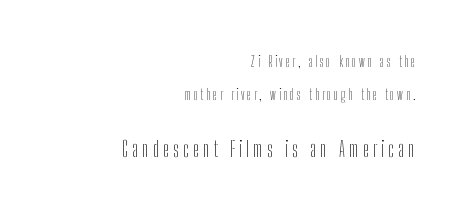
The image shows 21 px text type, upright; set right-aligned, loose line spacing (2.35x), not underlined; the second (bottom) block is 1.5x larger.
